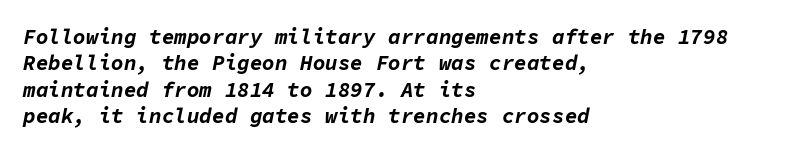
The image shows 21 px bold type, italic (leaning right); set left-aligned, normal line spacing (1.26x), normal letter spacing, not underlined.
